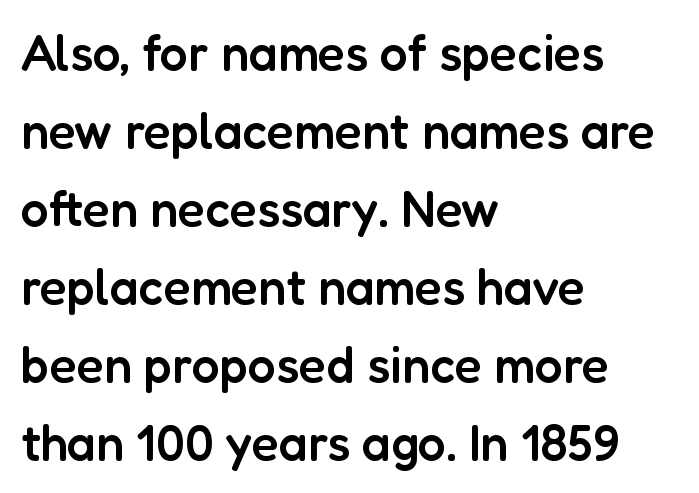
The image shows 50 px semibold sans-serif type, upright; set left-aligned, normal line spacing (1.56x), normal letter spacing, not underlined; low stroke contrast and a medium x-height.
